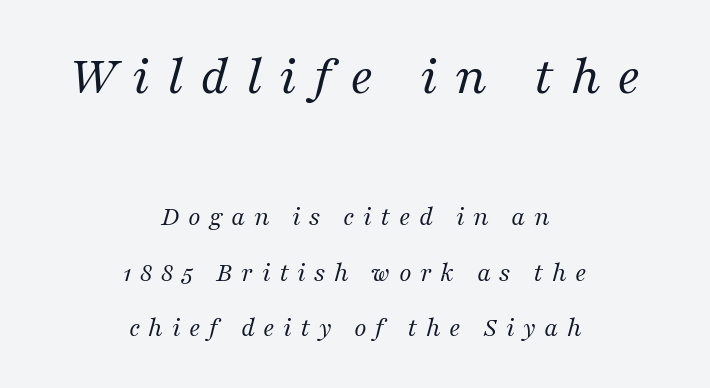
Q: Is the text bold? A: No.
Q: Is the text italic (slanted)? A: Yes, it leans right by about 16 degrees.
Q: Is the typeface a serif or a sans-serif typeface? A: Serif.
Q: Is the text underlined? A: No.
Q: How is the paragraph aligned? A: Centered.
Q: Is the spacing between letters normal or unusually wide? A: Unusually wide.
Q: Is the spacing between lines tight, normal or loose? A: Loose.
Q: Which block of text is set in a larger size, the first (top) or the second (bottom)? A: The first (top) one.
Q: Width (condensed, normal, or wide)? A: Normal.
Q: Stroke contrast? A: Medium.
Q: x-height? A: Medium.
Q: Monospaced? A: No.
